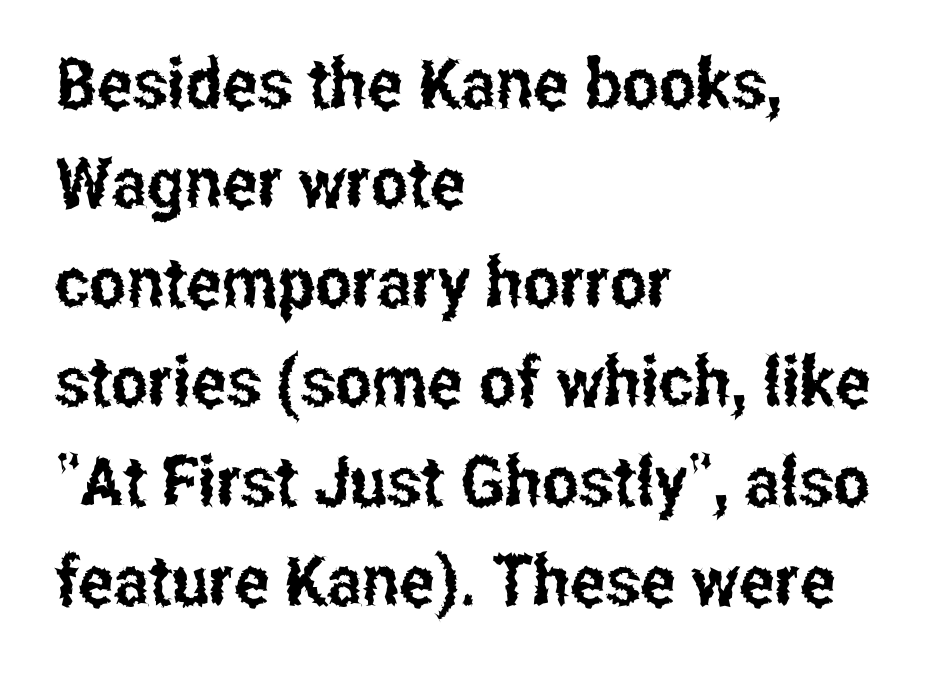
The image shows 70 px condensed sans-serif type, upright; set left-aligned, normal line spacing (1.42x), normal letter spacing, not underlined; low stroke contrast and a medium x-height.
